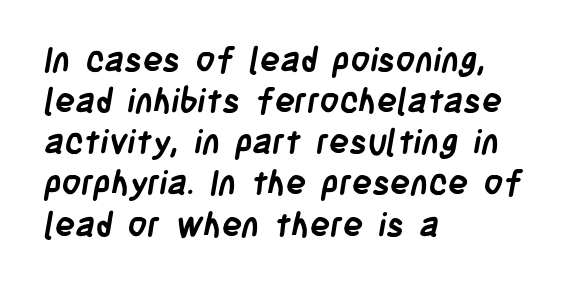
Q: Is the text bold? A: Yes.
Q: Is the typeface a serif or a sans-serif typeface? A: Sans-serif.
Q: Is the text underlined? A: No.
Q: How is the paragraph aligned? A: Left-aligned.
Q: Is the spacing between letters normal or unusually wide? A: Normal.
Q: Width (condensed, normal, or wide)? A: Condensed.
Q: Stroke contrast? A: Low.
Q: x-height? A: Large.
Q: Monospaced? A: No.
